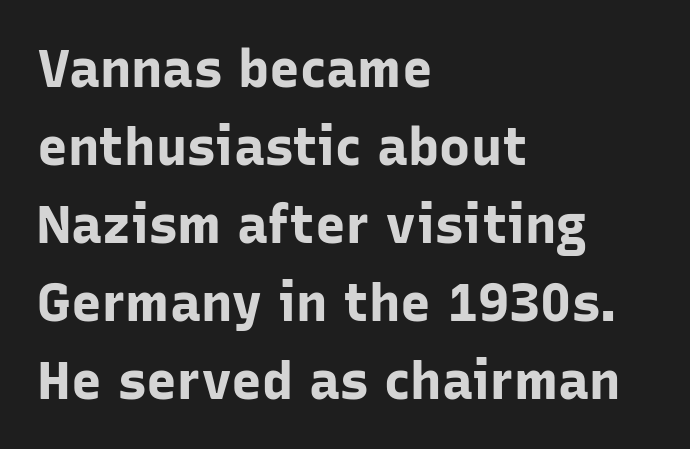
Q: Is the text bold? A: Yes.
Q: Is the text italic (slanted)? A: No, it is upright.
Q: Is the typeface a serif or a sans-serif typeface? A: Sans-serif.
Q: Is the text underlined? A: No.
Q: How is the paragraph aligned? A: Left-aligned.
Q: Is the spacing between letters normal or unusually wide? A: Normal.
Q: Is the spacing between lines tight, normal or loose? A: Normal.
Q: Width (condensed, normal, or wide)? A: Normal.
Q: Stroke contrast? A: Low.
Q: x-height? A: Medium.
Q: Monospaced? A: No.
